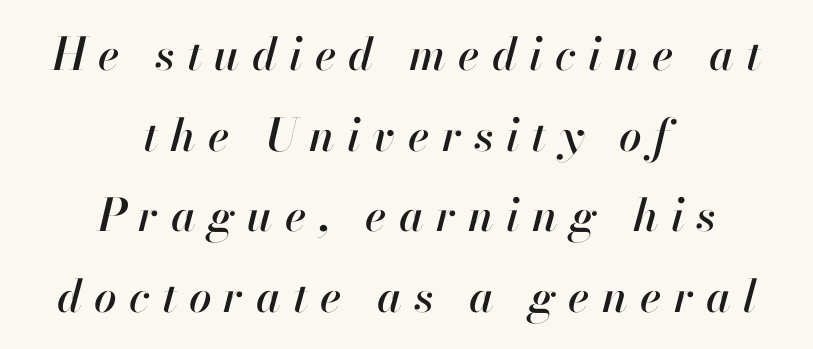
The image shows 45 px text type, italic (leaning right); set centered, line spacing 1.79x, unusually wide letter spacing (+0.27 em), not underlined; high stroke contrast and a small x-height.
